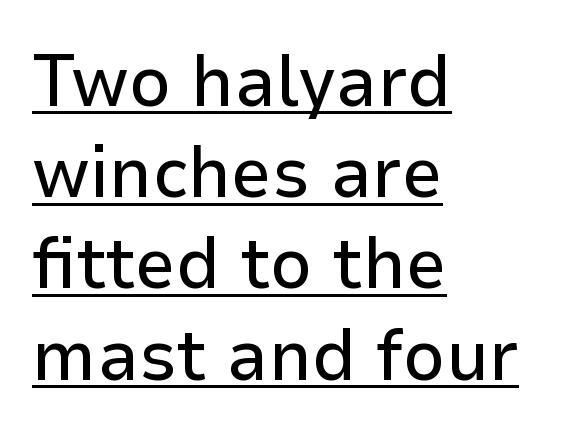
You can tell from the bare stems that sans-serif type was used. Each line of the rendering has a horizontal stroke beneath the glyphs. Each new line begins a customary step beneath the previous one. Here the designer chose a conventional face with non-uniform glyph widths. The tracking reads as untouched default to a designer's eye.
